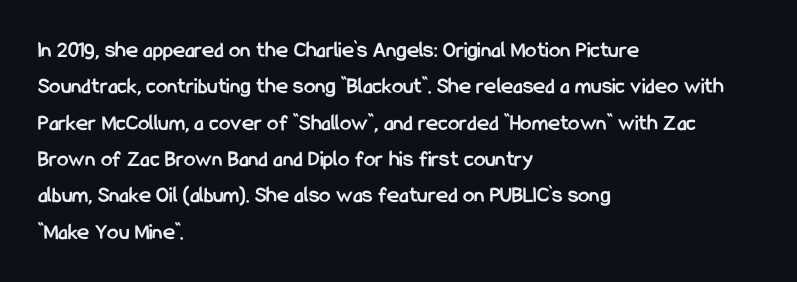
The image shows 23 px bold type, upright; set left-aligned, normal line spacing (1.58x), normal letter spacing, not underlined.
